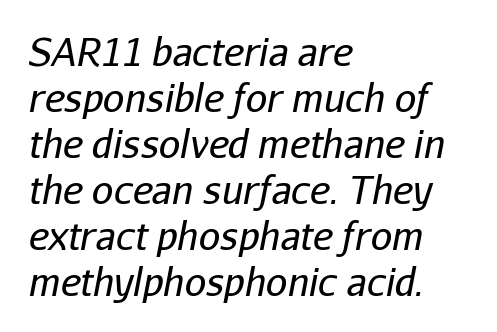
The image shows 38 px regular-weight type, italic (leaning right); set left-aligned, line spacing 1.21x, normal letter spacing, not underlined; low stroke contrast and a medium x-height.
